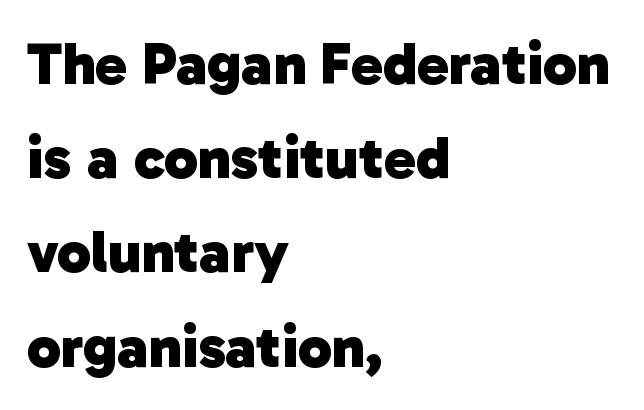
Leading matches the norm, producing a regular column. Horizontally, the lines are justified to the leading edge only. The zone under the glyphs is completely vacant. Does extra space separate the letters? No, they use regular spacing. A typesetter would call this proportional, since set widths differ per character.
